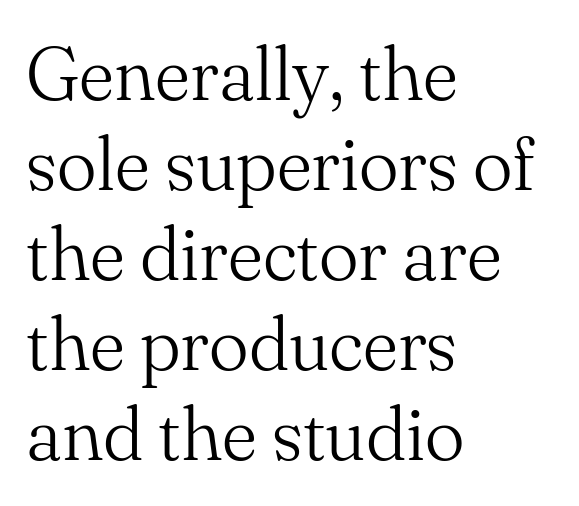
Students, note that the glyphs here touch the page at normal intervals. Lines of text with bare space underneath. The text block is weighted toward the left margin, trailing off unevenly rightward. Character widths vary here, with narrow letters taking less room than wide ones. Weight class: somewhere from thin through regular. Tall strokes in this sample are plumb rather than angled.
